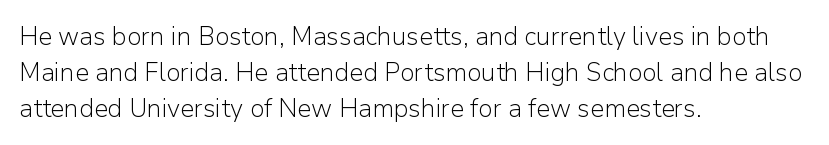
{"italic": "no", "bold": "no", "underline": "no", "align": "left", "line_spacing": "normal", "line_spacing_ratio": 1.44, "letter_spacing": "normal", "letter_spacing_em": 0.0, "glyph_px": 25}
